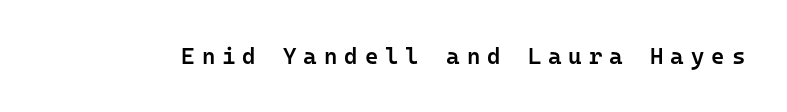
{"italic": "no", "bold": "semi", "underline": "no", "letter_spacing": "wide", "letter_spacing_em": 0.3, "glyph_px": 23}
